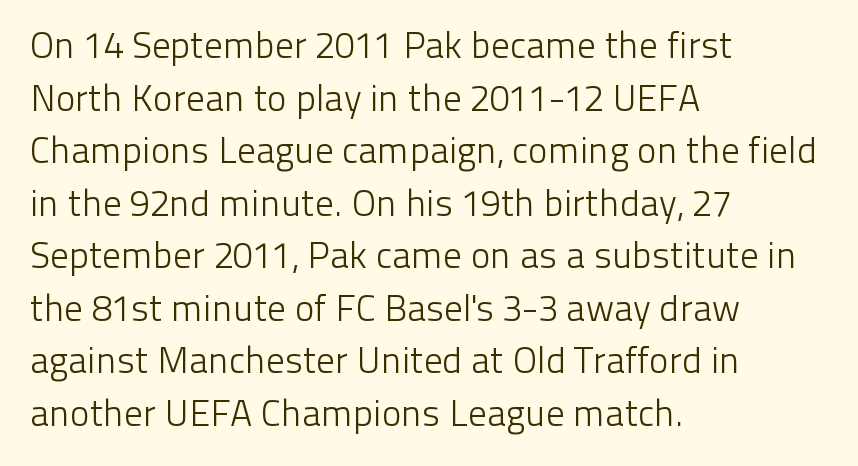
The image shows 37 px light sans-serif type, upright; set left-aligned, normal line spacing (1.42x), normal letter spacing, not underlined; low stroke contrast and a medium x-height.
